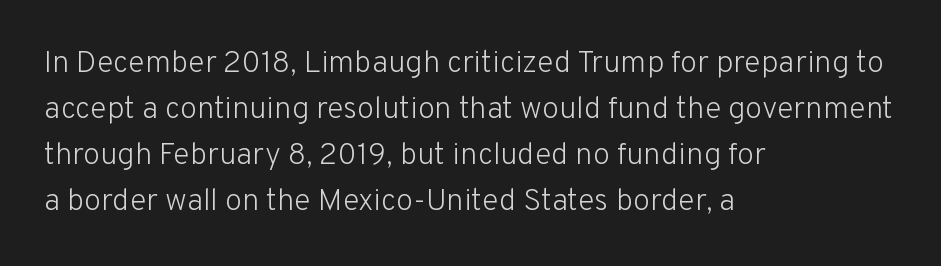
{"serif": "no", "italic": "no", "bold": "no", "weight": "light", "width": "normal", "stroke_contrast": "low", "x_height": "medium", "monospaced": "no", "underline": "no", "align": "left", "line_spacing": "normal", "line_spacing_ratio": 1.48, "letter_spacing": "normal", "letter_spacing_em": 0.0, "glyph_px": 31}
